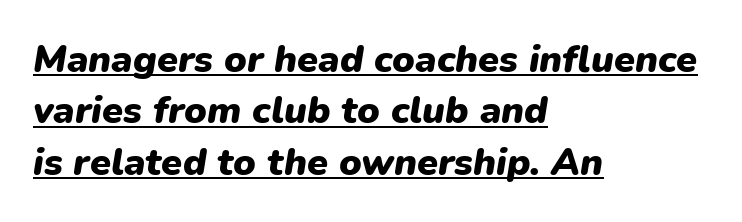
Q: Is the text bold? A: Yes.
Q: Is the text italic (slanted)? A: Yes, it leans right by about 9 degrees.
Q: Is the text underlined? A: Yes.
Q: How is the paragraph aligned? A: Left-aligned.
Q: Is the spacing between letters normal or unusually wide? A: Normal.
Q: Is the spacing between lines tight, normal or loose? A: Normal.
Q: Width (condensed, normal, or wide)? A: Normal.
Q: Stroke contrast? A: Low.
Q: x-height? A: Medium.
Q: Monospaced? A: No.
